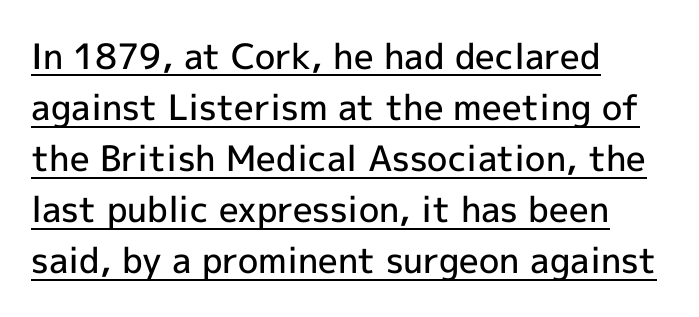
{"serif": "no", "italic": "no", "bold": "semi", "weight": "semibold", "width": "normal", "x_height": "medium", "monospaced": "no", "underline": "yes", "align": "left", "line_spacing": "normal", "line_spacing_ratio": 1.46, "letter_spacing": "normal", "letter_spacing_em": 0.0, "glyph_px": 35}
